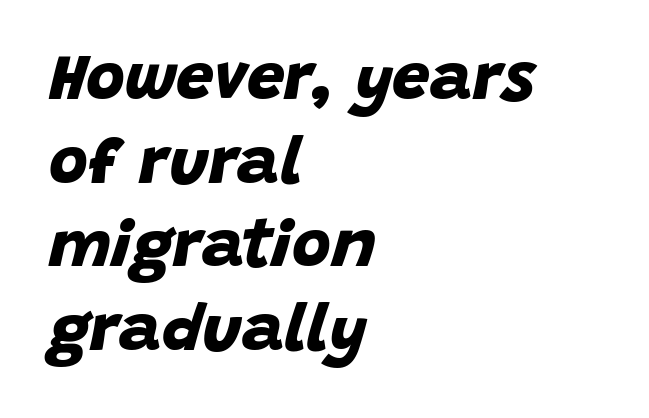
Check the space under the baseline: it is left empty. The type is set solid horizontally, with unmodified tracking. A full-strength bold gives these letters their thick strokes. If you measured baseline to baseline, you'd find a middling distance. The passage shown is typed in a proportional face where columns would drift. One-word summary of the alignment: left.
